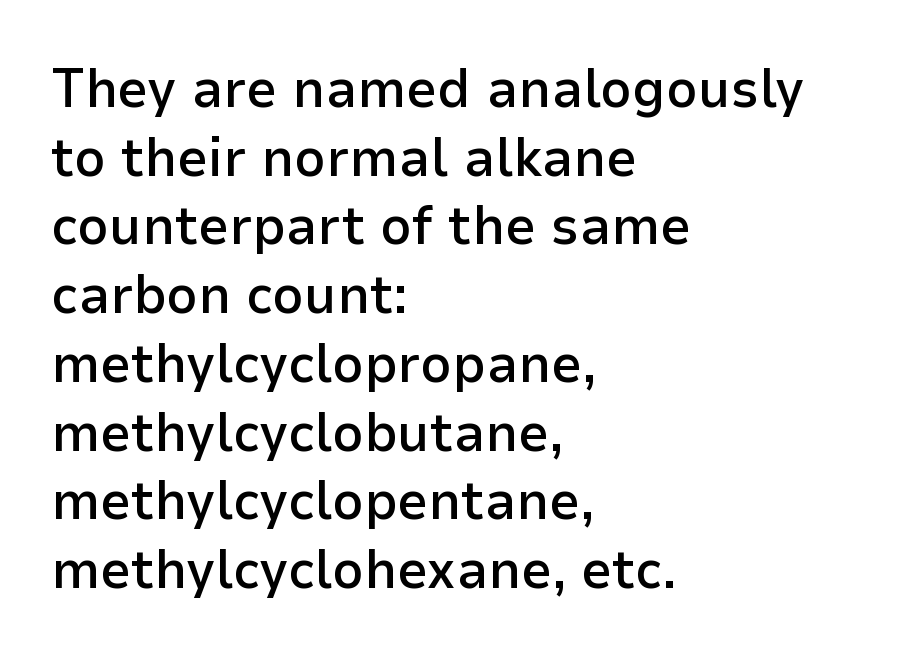
{"serif": "no", "italic": "no", "bold": "semi", "weight": "semibold", "width": "normal", "stroke_contrast": "low", "x_height": "medium", "monospaced": "no", "underline": "no", "align": "left", "line_spacing": "normal", "line_spacing_ratio": 1.25, "letter_spacing": "normal", "letter_spacing_em": 0.0, "glyph_px": 55}
